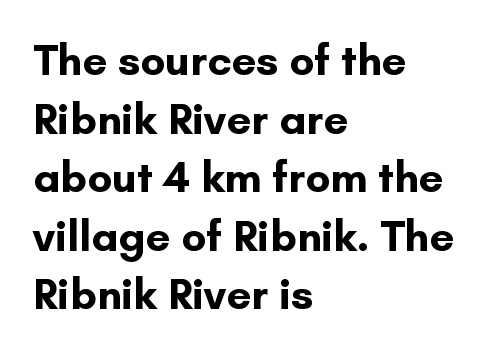
The type is set solid horizontally, with unmodified tracking. The lettering holds an erect, upright posture throughout. The glyphs have the mass of a bold cut. These lines are composed in type without serifs.
